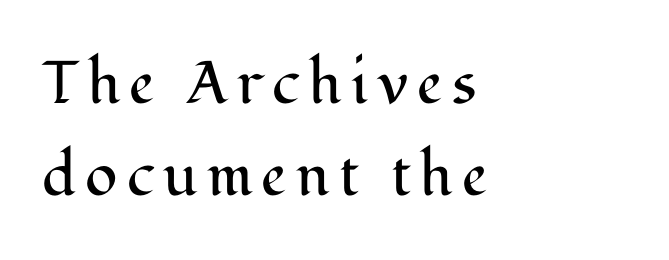
Is this a fixed-width face? No — the glyphs have proportional, varying widths. Line starts are locked; line ends wander. What kind of face is this? One with serifs. Lines of text with bare space underneath. Designer's note — italics off, roman on. Interline gaps are of average width in this sample.
